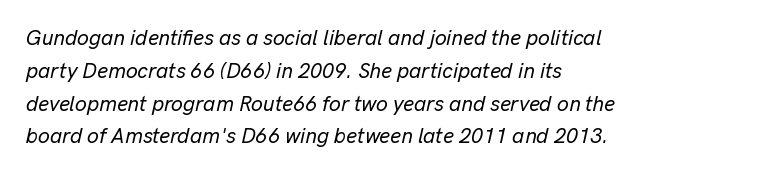
The image shows 21 px text type, italic (leaning right); set left-aligned, normal line spacing (1.56x), normal letter spacing, not underlined.
